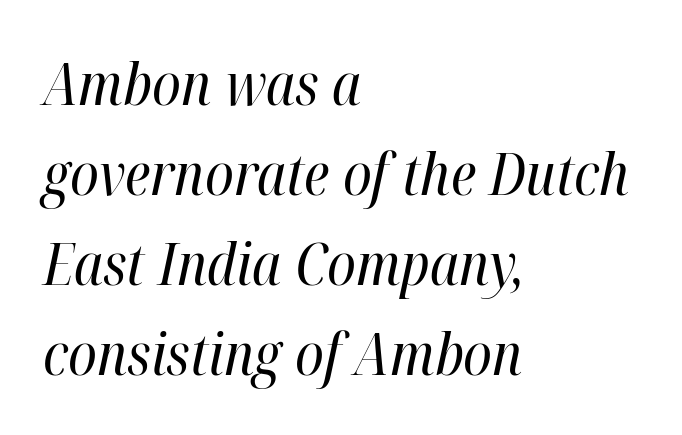
Q: Is the text bold? A: No.
Q: Is the text italic (slanted)? A: Yes, it leans right by about 12 degrees.
Q: Is the text underlined? A: No.
Q: How is the paragraph aligned? A: Left-aligned.
Q: Is the spacing between letters normal or unusually wide? A: Normal.
Q: Is the spacing between lines tight, normal or loose? A: Normal.
Q: Width (condensed, normal, or wide)? A: Condensed.
Q: Stroke contrast? A: High.
Q: x-height? A: Medium.
Q: Monospaced? A: No.
